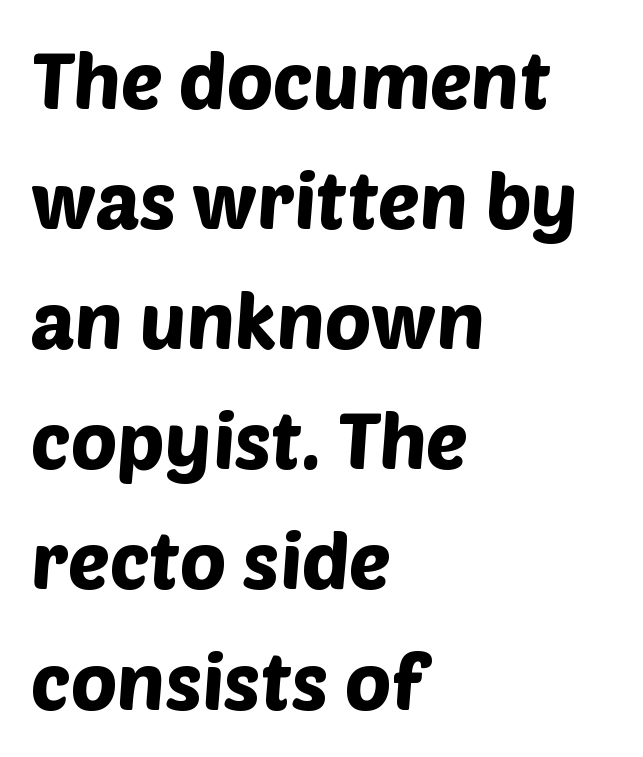
These lines are set flush left with a ragged right edge. Notice how descenders clear the ascenders below comfortably — that's standard leading. Descenders are the only things crossing below the line. The gaps between neighbouring characters are ordinary and unremarkable. Is this a sans? Yes — the strokes have no serifs.
